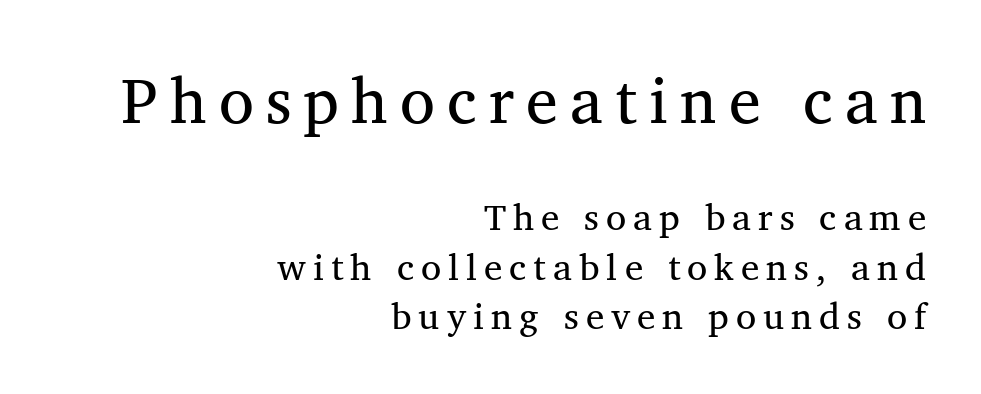
Descenders are the only things crossing below the line. Type style note: has serifs. The typesetter chose a ragged-left arrangement here. Weight: regular or lighter.
